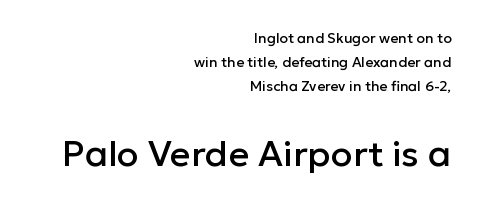
Q: Is the text italic (slanted)? A: No, it is upright.
Q: Is the typeface a serif or a sans-serif typeface? A: Sans-serif.
Q: Is the text underlined? A: No.
Q: How is the paragraph aligned? A: Right-aligned.
Q: Is the spacing between letters normal or unusually wide? A: Normal.
Q: Which block of text is set in a larger size, the first (top) or the second (bottom)? A: The second (bottom) one.
Q: Width (condensed, normal, or wide)? A: Normal.
Q: Stroke contrast? A: Low.
Q: x-height? A: Medium.
Q: Monospaced? A: No.
